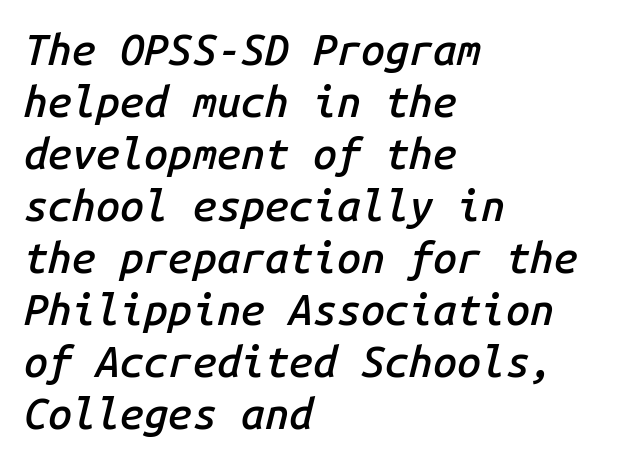
Q: Is the text bold? A: Semi-bold.
Q: Is the text italic (slanted)? A: Yes, it leans right by about 14 degrees.
Q: Is the text underlined? A: No.
Q: How is the paragraph aligned? A: Left-aligned.
Q: Is the spacing between letters normal or unusually wide? A: Normal.
Q: Width (condensed, normal, or wide)? A: Normal.
Q: Stroke contrast? A: Low.
Q: x-height? A: Medium.
Q: Monospaced? A: Yes.
